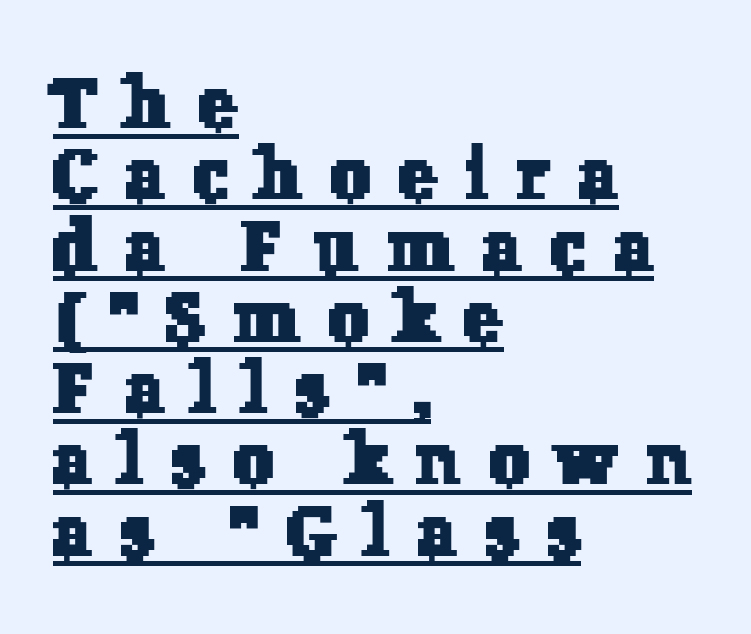
The image shows 72 px serif type; set left-aligned, tight line spacing (0.99x), unusually wide letter spacing (+0.4 em), underlined; low stroke contrast and a medium x-height.
